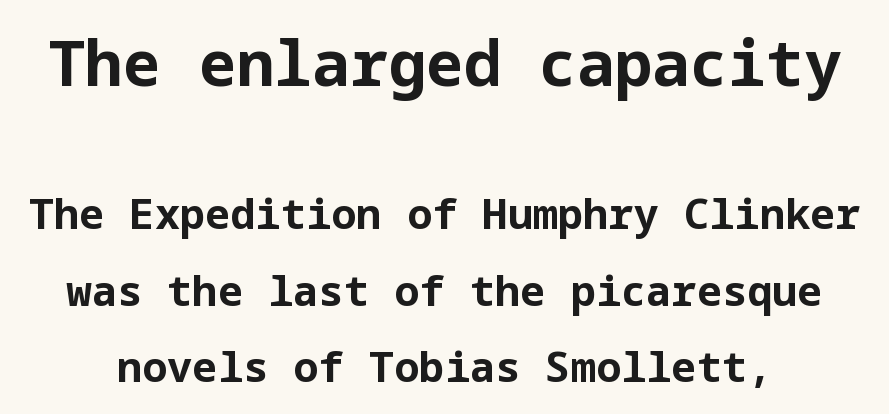
Q: Is the text bold? A: Yes.
Q: Is the text italic (slanted)? A: No, it is upright.
Q: Is the typeface a serif or a sans-serif typeface? A: Sans-serif.
Q: Is the text underlined? A: No.
Q: Is the spacing between letters normal or unusually wide? A: Normal.
Q: Which block of text is set in a larger size, the first (top) or the second (bottom)? A: The first (top) one.
Q: Width (condensed, normal, or wide)? A: Normal.
Q: Stroke contrast? A: Low.
Q: x-height? A: Medium.
